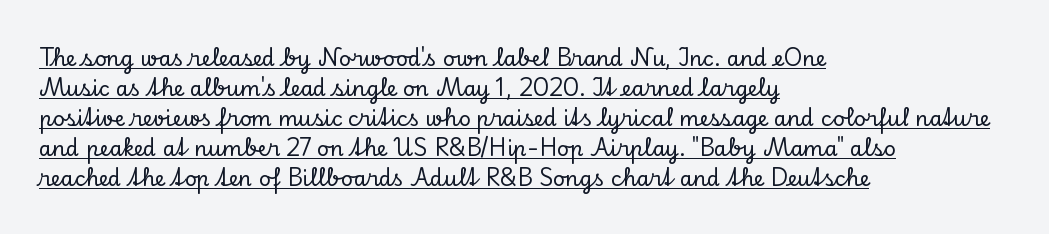
Q: Is the text italic (slanted)? A: No, it is upright.
Q: Is the text underlined? A: Yes.
Q: How is the paragraph aligned? A: Left-aligned.
Q: Is the spacing between letters normal or unusually wide? A: Normal.
Q: Is the spacing between lines tight, normal or loose? A: Normal.
